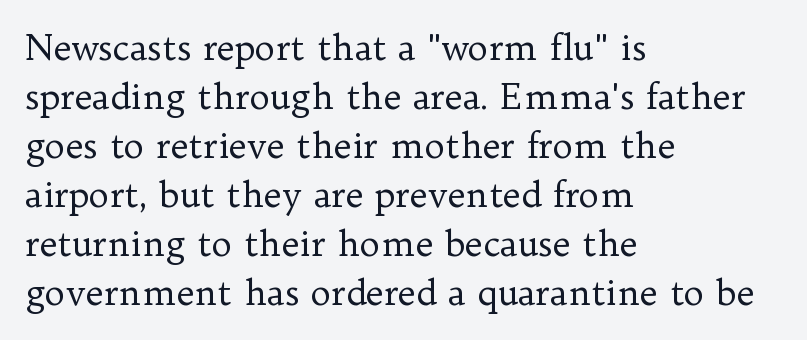
Q: Is the text bold? A: No.
Q: Is the text italic (slanted)? A: No, it is upright.
Q: Is the typeface a serif or a sans-serif typeface? A: Serif.
Q: Is the text underlined? A: No.
Q: How is the paragraph aligned? A: Left-aligned.
Q: Is the spacing between letters normal or unusually wide? A: Normal.
Q: Is the spacing between lines tight, normal or loose? A: Normal.
Q: Width (condensed, normal, or wide)? A: Normal.
Q: Stroke contrast? A: Low.
Q: x-height? A: Medium.
Q: Monospaced? A: No.
